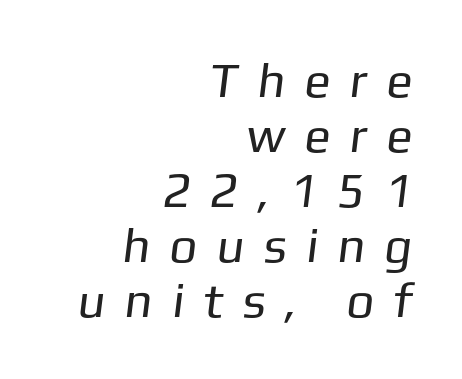
Q: Is the text bold? A: No.
Q: Is the typeface a serif or a sans-serif typeface? A: Sans-serif.
Q: Is the text underlined? A: No.
Q: How is the paragraph aligned? A: Right-aligned.
Q: Is the spacing between letters normal or unusually wide? A: Unusually wide.
Q: Is the spacing between lines tight, normal or loose? A: Tight.
Q: Width (condensed, normal, or wide)? A: Normal.
Q: Stroke contrast? A: Low.
Q: x-height? A: Medium.
Q: Monospaced? A: No.
